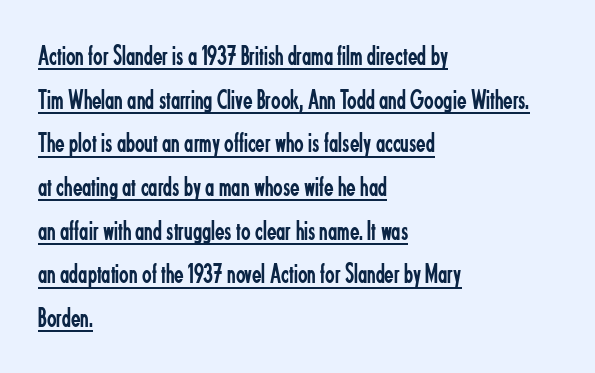
The image shows 28 px regular-weight, condensed sans-serif type, upright; set left-aligned, normal line spacing (1.56x), normal letter spacing, underlined; low stroke contrast and a small x-height.
